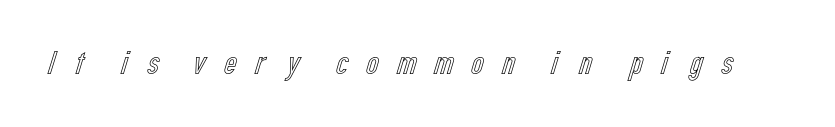
{"width": "condensed", "x_height": "medium", "monospaced": "no", "underline": "no", "letter_spacing": "wide", "letter_spacing_em": 0.41, "glyph_px": 35}
